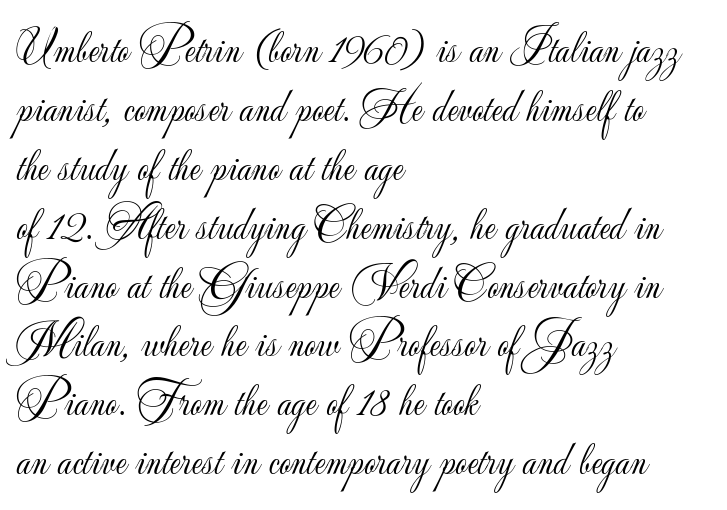
{"serif": "no", "bold": "no", "weight": "light", "width": "normal", "stroke_contrast": "low", "x_height": "small", "monospaced": "no", "underline": "no", "align": "left", "line_spacing": "normal", "line_spacing_ratio": 1.28, "letter_spacing": "normal", "letter_spacing_em": 0.0, "glyph_px": 46}
